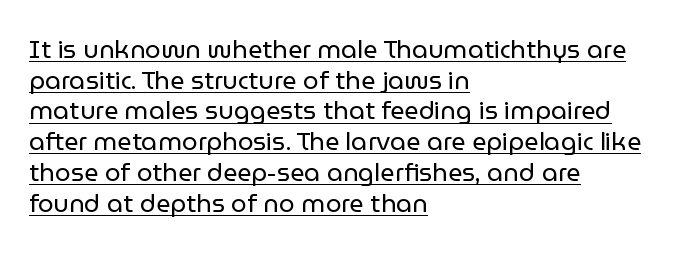
What stands out about the letter spacing? Nothing — it is the standard amount. This is roman type, the default non-slanted kind. These lines stack with their left ends in a neat column. Compared with undecorated copy, this sample adds a rule below the words. Ink coverage per letter is moderate at most.
